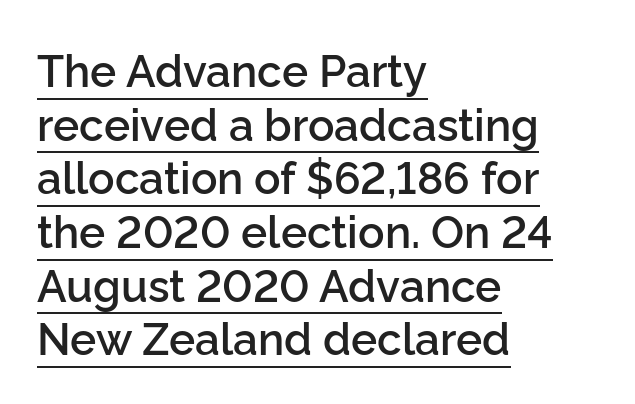
Q: Is the text bold? A: Semi-bold.
Q: Is the text italic (slanted)? A: No, it is upright.
Q: Is the typeface a serif or a sans-serif typeface? A: Sans-serif.
Q: Is the text underlined? A: Yes.
Q: How is the paragraph aligned? A: Left-aligned.
Q: Is the spacing between letters normal or unusually wide? A: Normal.
Q: Width (condensed, normal, or wide)? A: Normal.
Q: Stroke contrast? A: Low.
Q: x-height? A: Medium.
Q: Monospaced? A: No.
